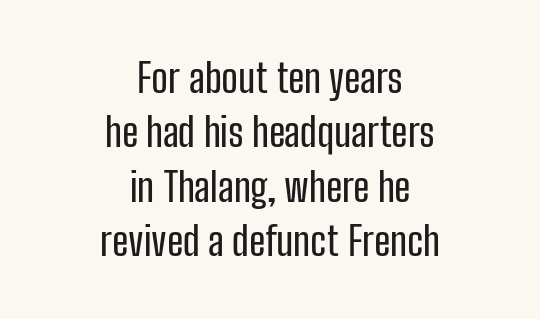
Q: Is the text italic (slanted)? A: No, it is upright.
Q: Is the typeface a serif or a sans-serif typeface? A: Sans-serif.
Q: Is the text underlined? A: No.
Q: How is the paragraph aligned? A: Centered.
Q: Is the spacing between letters normal or unusually wide? A: Normal.
Q: Is the spacing between lines tight, normal or loose? A: Normal.
Q: Width (condensed, normal, or wide)? A: Condensed.
Q: Stroke contrast? A: Low.
Q: x-height? A: Medium.
Q: Monospaced? A: No.
